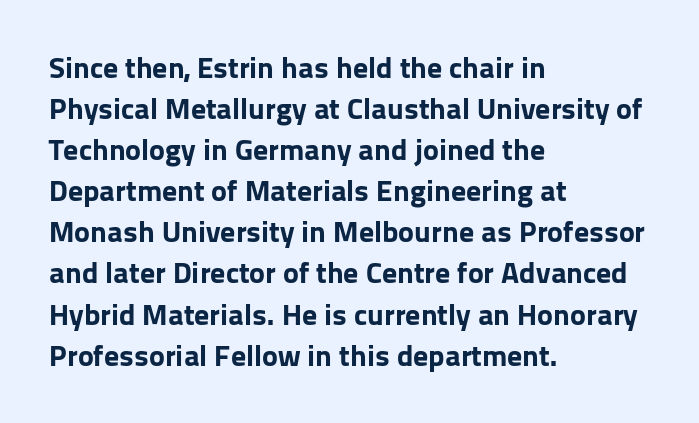
Nothing unusual about the tracking: characters are spaced as the font intends. The text was rendered using a sans face with plain stroke endings. Students, this is bold: see how much ink each stroke carries. The letters advance in unequal steps, a hallmark of proportional type. Line starts are locked; line ends wander. The passage shown stacks its lines at a standard gap.
